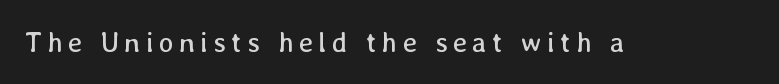
{"italic": "no", "bold": "no", "weight": "regular", "width": "normal", "stroke_contrast": "low", "x_height": "medium", "monospaced": "no", "underline": "no", "glyph_px": 28}
